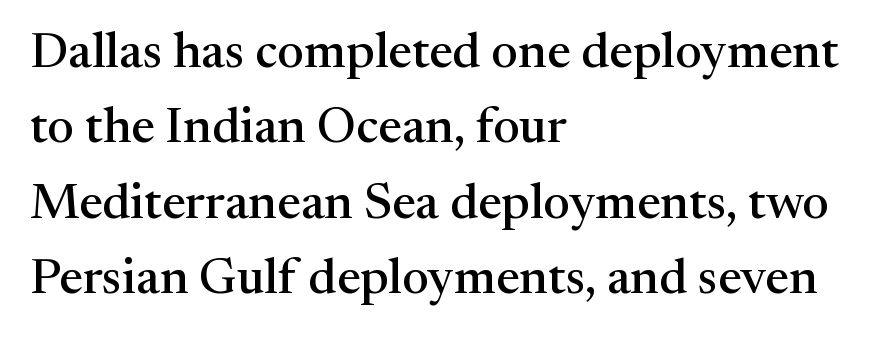
Q: Is the text italic (slanted)? A: No, it is upright.
Q: Is the typeface a serif or a sans-serif typeface? A: Serif.
Q: Is the text underlined? A: No.
Q: How is the paragraph aligned? A: Left-aligned.
Q: Is the spacing between letters normal or unusually wide? A: Normal.
Q: Is the spacing between lines tight, normal or loose? A: Normal.
Q: Width (condensed, normal, or wide)? A: Normal.
Q: Stroke contrast? A: Medium.
Q: x-height? A: Medium.
Q: Monospaced? A: No.
